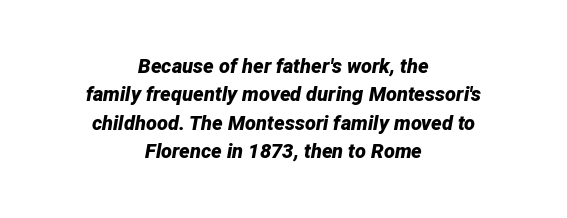
Pretty heavy lettering here — definitely bold. The typography opts for an oblique posture over an upright one. There is no visible air inserted between adjacent glyphs. This sample keeps an unexceptional amount of space between lines. The string is rendered with underlining switched off. Teacher's note: observe the equal gaps on both sides — that is centered alignment.
